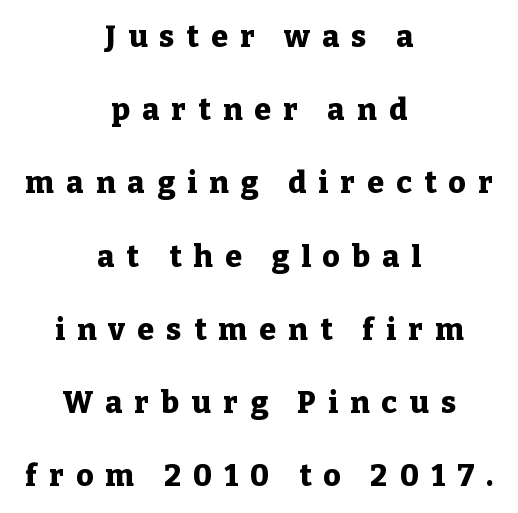
{"serif": "yes", "italic": "no", "bold": "yes", "weight": "heavy", "width": "normal", "stroke_contrast": "low", "x_height": "medium", "monospaced": "no", "underline": "no", "align": "center", "line_spacing": "loose", "line_spacing_ratio": 2.44, "letter_spacing": "wide", "letter_spacing_em": 0.41, "glyph_px": 30}
